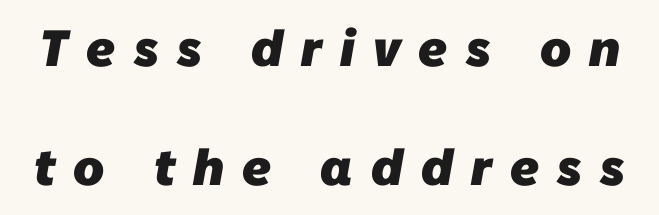
{"serif": "no", "bold": "yes", "weight": "heavy", "width": "normal", "stroke_contrast": "low", "x_height": "medium", "monospaced": "no", "underline": "no", "line_spacing": "loose", "line_spacing_ratio": 2.33, "letter_spacing": "wide", "letter_spacing_em": 0.36, "glyph_px": 51}
